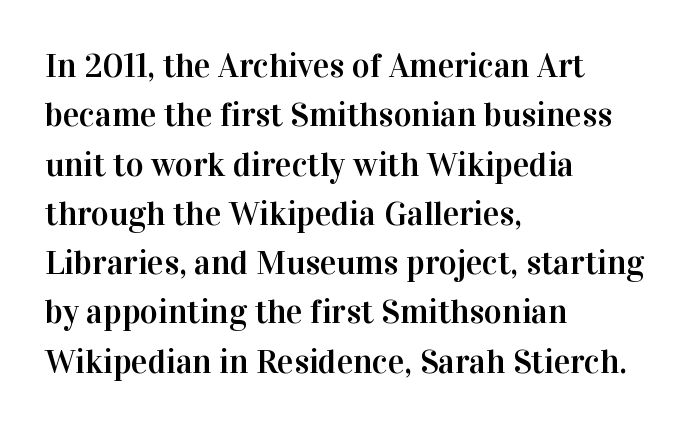
The image shows 34 px serif type, upright; set left-aligned, normal line spacing (1.45x), normal letter spacing, not underlined; high stroke contrast and a medium x-height.
